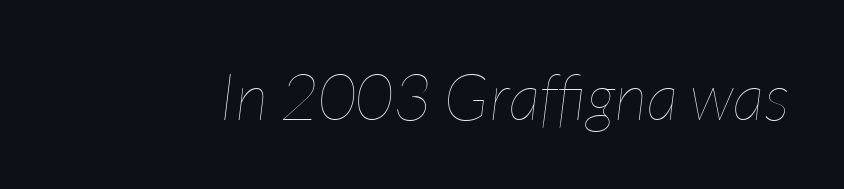
Italic: yes, the glyphs are oblique. Descenders are the only things crossing below the line. Caption: face not bold, strokes unweighted. The letterforms sit shoulder to shoulder at normal distance. Do the characters align in a grid? No, the font is proportional.
